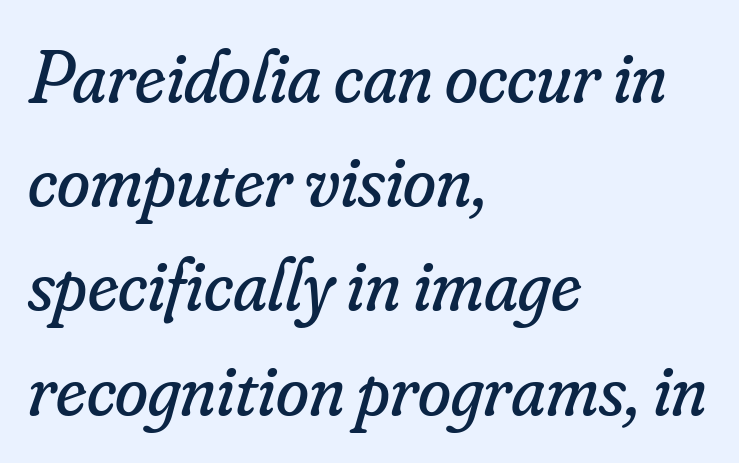
The image shows 75 px regular-weight serif type, italic (leaning right); set left-aligned, normal line spacing (1.39x), normal letter spacing, not underlined; low stroke contrast and a small x-height.
